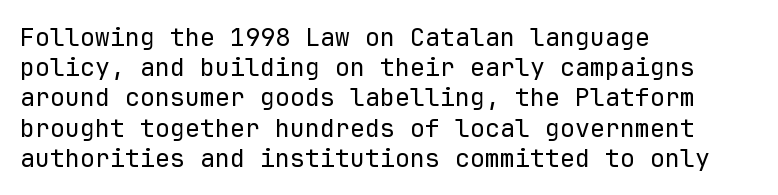
Q: Is the text bold? A: No.
Q: Is the text italic (slanted)? A: No, it is upright.
Q: Is the text underlined? A: No.
Q: How is the paragraph aligned? A: Left-aligned.
Q: Is the spacing between letters normal or unusually wide? A: Normal.
